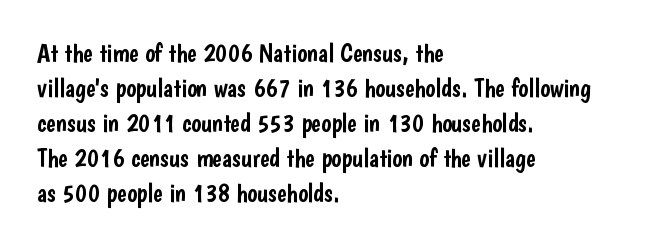
Q: Is the text italic (slanted)? A: No, it is upright.
Q: Is the text underlined? A: No.
Q: How is the paragraph aligned? A: Left-aligned.
Q: Is the spacing between letters normal or unusually wide? A: Normal.
Q: Is the spacing between lines tight, normal or loose? A: Normal.
